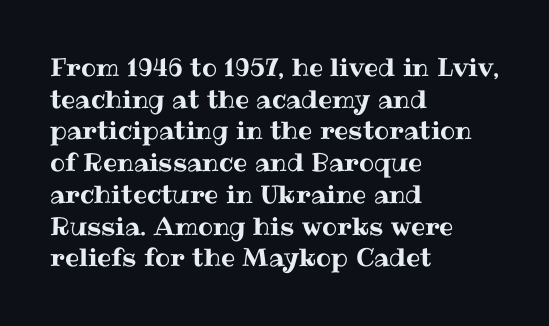
The image shows 25 px text type, upright; set left-aligned, normal line spacing (1.27x), normal letter spacing, not underlined.
